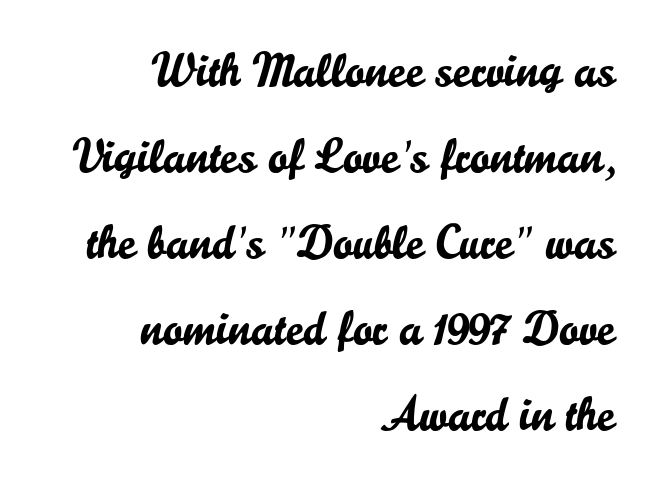
Q: Is the text italic (slanted)? A: Yes.
Q: Is the typeface a serif or a sans-serif typeface? A: Sans-serif.
Q: Is the text underlined? A: No.
Q: How is the paragraph aligned? A: Right-aligned.
Q: Is the spacing between letters normal or unusually wide? A: Normal.
Q: Width (condensed, normal, or wide)? A: Normal.
Q: Stroke contrast? A: Low.
Q: x-height? A: Small.
Q: Monospaced? A: No.
